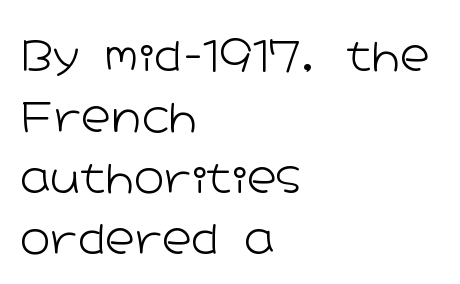
The image shows 41 px light, wide sans-serif type, upright; set left-aligned, normal line spacing (1.49x), normal letter spacing, not underlined; low stroke contrast and a medium x-height.
